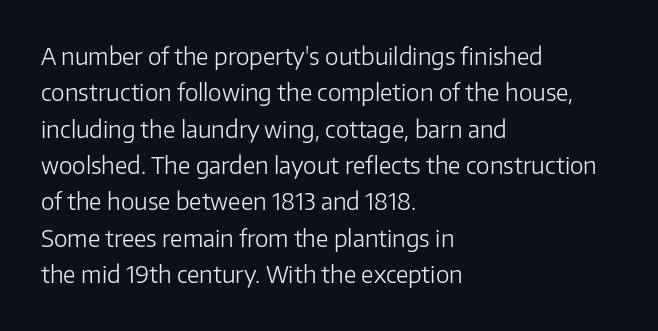
The image shows 23 px text type, upright; set left-aligned, normal line spacing (1.58x), normal letter spacing, not underlined.
